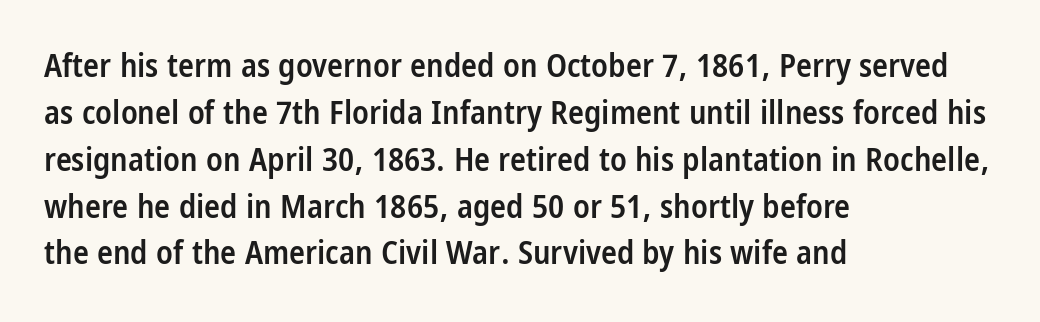
The image shows 33 px semibold, condensed sans-serif type, upright; set left-aligned, normal line spacing (1.42x), normal letter spacing, not underlined; low stroke contrast and a large x-height.
